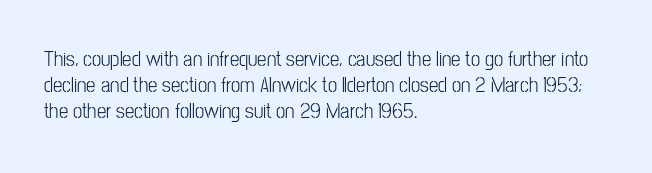
The image shows 21 px text type, upright; set left-aligned, normal line spacing (1.25x), normal letter spacing, not underlined.
